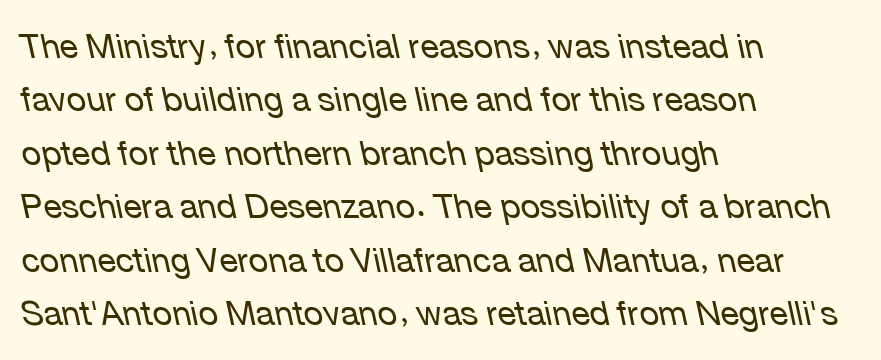
{"italic": "yes", "lean": "left", "slant_degrees": 12, "bold": "no", "weight": "regular", "width": "normal", "stroke_contrast": "low", "x_height": "medium", "monospaced": "no", "underline": "no", "align": "left", "line_spacing": "normal", "line_spacing_ratio": 1.57, "letter_spacing": "normal", "letter_spacing_em": 0.0, "glyph_px": 34}
